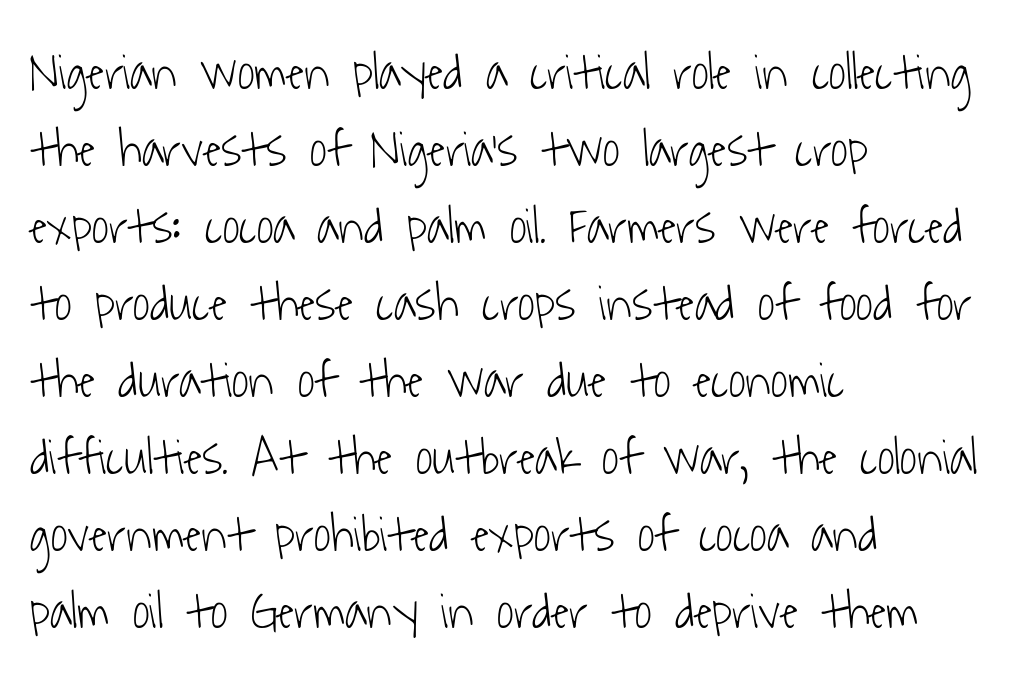
The image shows 52 px light, condensed sans-serif type; set left-aligned, normal line spacing (1.48x), normal letter spacing, not underlined; low stroke contrast and a medium x-height.
